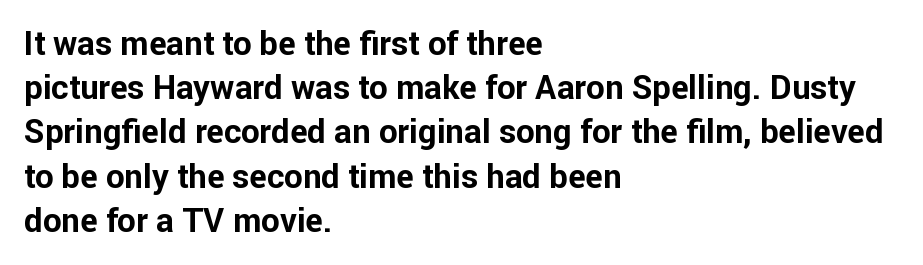
{"serif": "no", "italic": "no", "bold": "yes", "weight": "bold", "width": "normal", "stroke_contrast": "low", "x_height": "medium", "monospaced": "no", "underline": "no", "align": "left", "line_spacing": "normal", "line_spacing_ratio": 1.34, "letter_spacing": "normal", "letter_spacing_em": 0.0, "glyph_px": 33}
